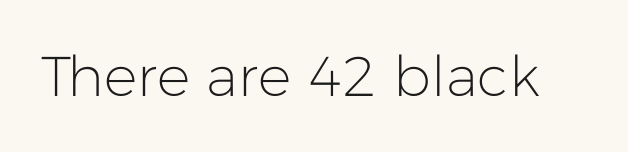
Each letter keeps its own natural width here, so spacing adapts to shape. Type style note: lacks serifs. Designer's note — italics off, roman on. This rendering leaves character spacing at its baseline value. The letters look calm and open, with moderate or lighter stems.
